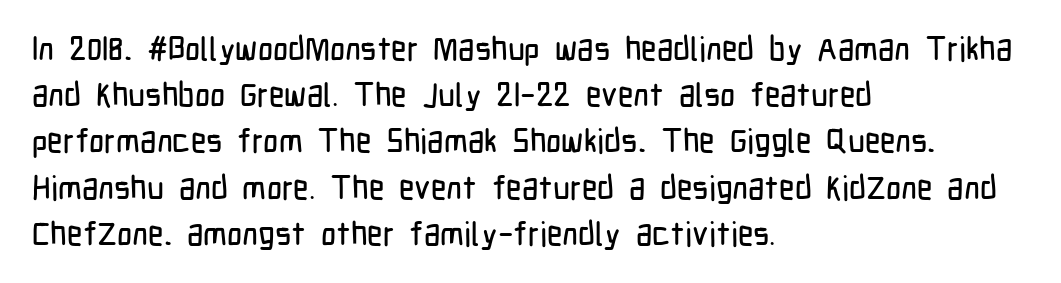
The rows are spaced the way most documents space them. Ascenders rise straight up at ninety degrees. This sample has the flowing, uneven cadence of proportional lettering. In terms of letterspacing, this is plain default setting. The passage is arranged the way most books set body copy — flush left. Look at the bottom of the vertical strokes: they stop flat, with no serifs.
